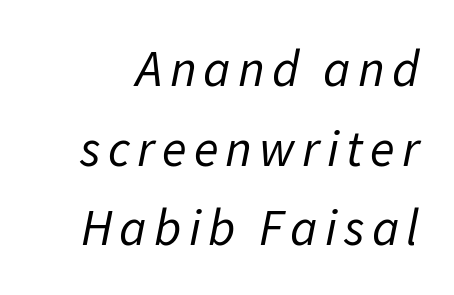
The lettering tilts uniformly, giving the passage an italic look. The letters advance in unequal steps, a hallmark of proportional type. Words float on clear page, feet unadorned. What's the leading like? Ordinary, nothing unusual.
